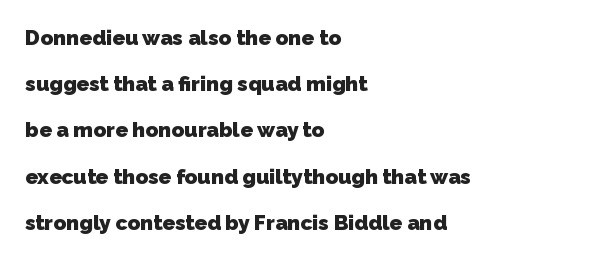
The image shows 21 px bold type; set left-aligned, loose line spacing (2.2x), normal letter spacing, not underlined.
